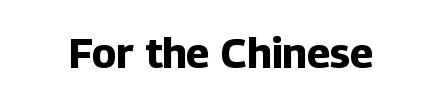
Q: Is the text bold? A: Yes.
Q: Is the text italic (slanted)? A: No, it is upright.
Q: Is the typeface a serif or a sans-serif typeface? A: Sans-serif.
Q: Is the text underlined? A: No.
Q: Is the spacing between letters normal or unusually wide? A: Normal.
Q: Width (condensed, normal, or wide)? A: Normal.
Q: Stroke contrast? A: Low.
Q: x-height? A: Medium.
Q: Monospaced? A: No.
